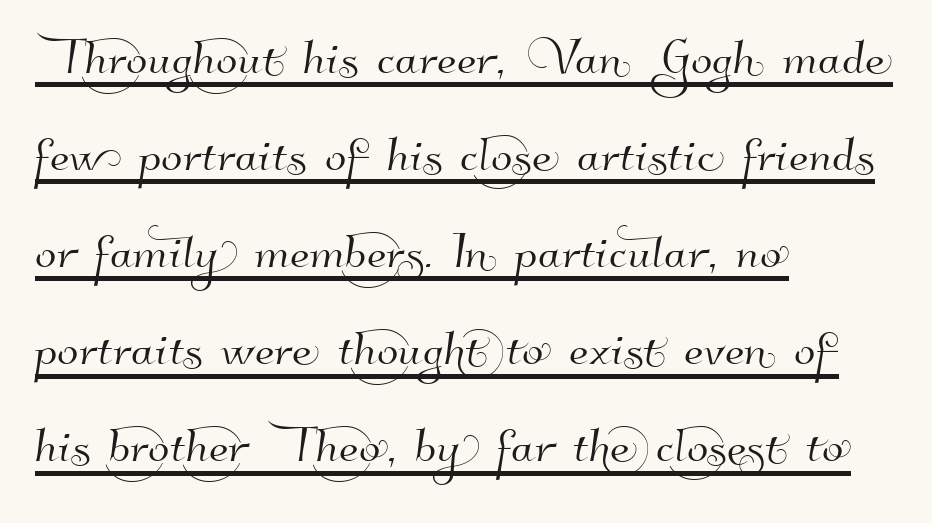
The image shows 63 px sans-serif type; set left-aligned, normal line spacing (1.54x), normal letter spacing, underlined; high stroke contrast and a small x-height.
